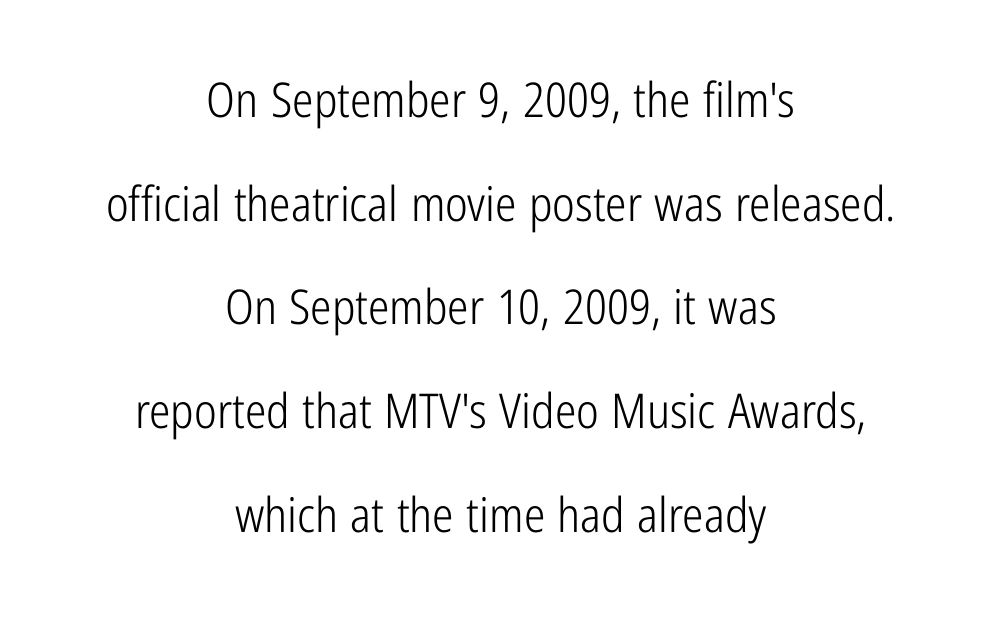
The image shows 48 px light, condensed sans-serif type, upright; set centered, loose line spacing (2.16x), normal letter spacing, not underlined; low stroke contrast and a medium x-height.
